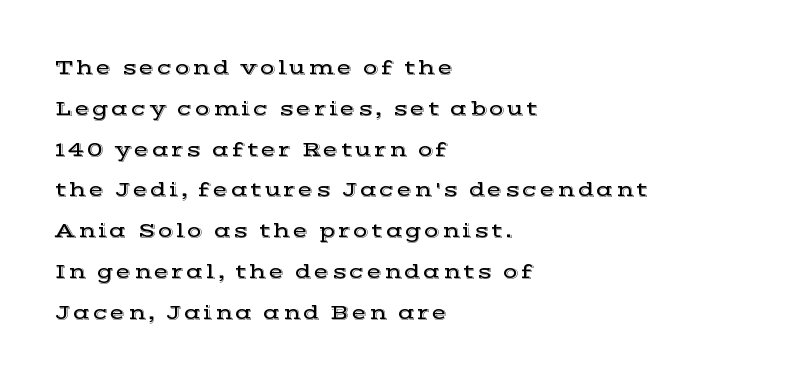
The image shows 20 px text type, upright; set left-aligned, loose line spacing (2.04x), not underlined.
